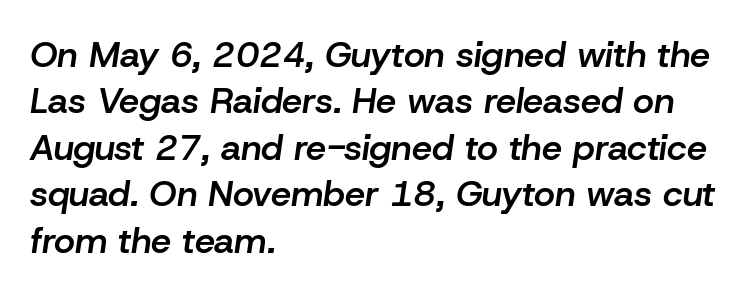
Moderately thickened strokes mark this as semibold type. Any mark beneath the type? The region is blank. Spacing verdict: proportional, widths tailored to each character. These lines are set flush left with a ragged right edge. Tracking here is standard; glyphs follow each other at the usual distance.
